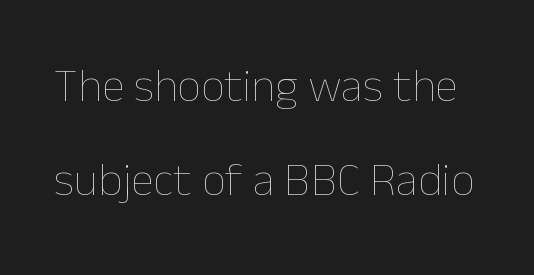
The image shows 47 px thin type, upright; set loose line spacing (2.01x), normal letter spacing, not underlined; low stroke contrast and a medium x-height.
